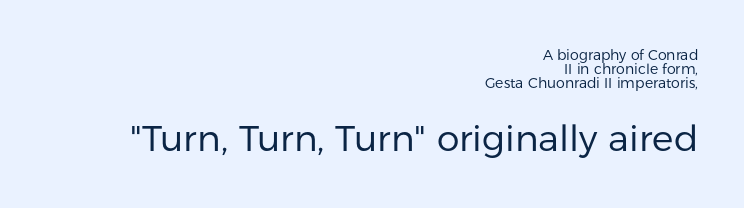
{"serif": "no", "italic": "no", "bold": "no", "weight": "regular", "width": "normal", "stroke_contrast": "low", "x_height": "medium", "monospaced": "no", "underline": "no", "align": "right", "line_spacing": "tight", "line_spacing_ratio": 0.99, "letter_spacing": "normal", "letter_spacing_em": 0.0, "larger_block": "second", "size_ratio": 2.57, "glyph_px": 36}
